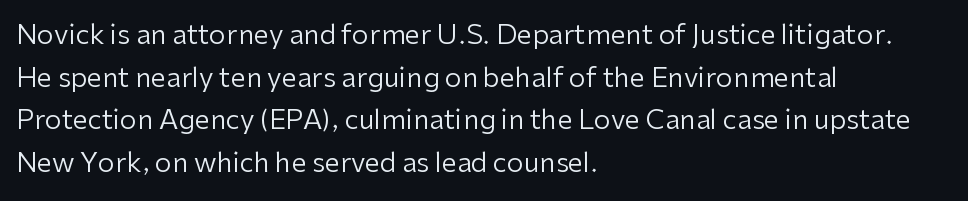
The ragged edge is on the right, which tells us the setting is flush left. Vertical strokes here are truly vertical. Heaviness? Minimal to ordinary, like unemphasized prose. Lines of text with bare space underneath.
